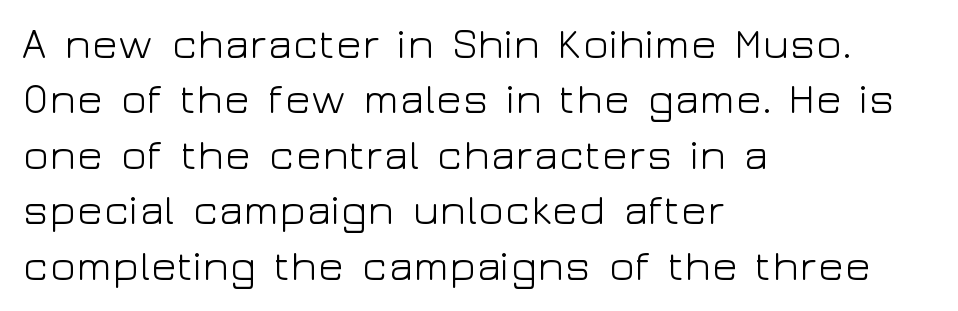
The image shows 43 px light, wide sans-serif type, upright; set left-aligned, normal line spacing (1.29x), normal letter spacing, not underlined; low stroke contrast and a medium x-height.
